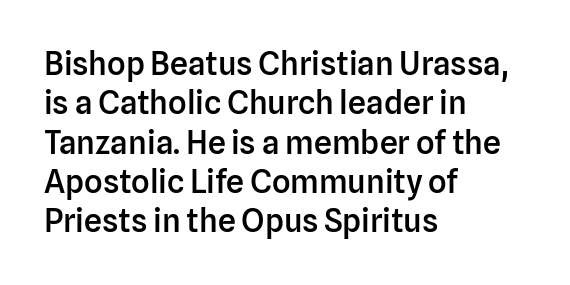
Q: Is the text bold? A: Semi-bold.
Q: Is the text italic (slanted)? A: No, it is upright.
Q: Is the typeface a serif or a sans-serif typeface? A: Sans-serif.
Q: Is the text underlined? A: No.
Q: How is the paragraph aligned? A: Left-aligned.
Q: Is the spacing between letters normal or unusually wide? A: Normal.
Q: Width (condensed, normal, or wide)? A: Normal.
Q: Stroke contrast? A: Low.
Q: x-height? A: Medium.
Q: Monospaced? A: No.
